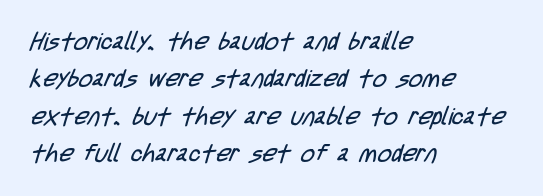
The image shows 24 px text type; set left-aligned, normal line spacing (1.56x), normal letter spacing, not underlined.
